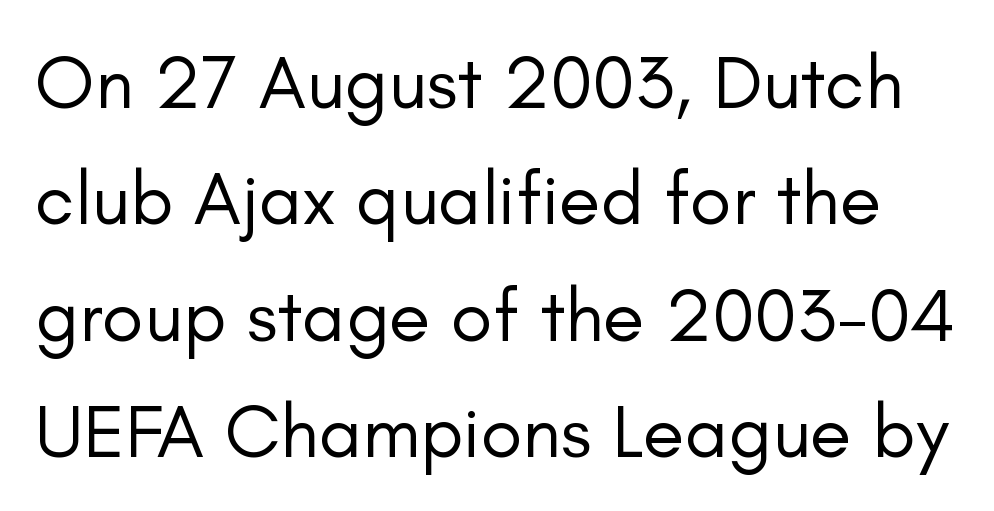
Q: Is the text bold? A: No.
Q: Is the text italic (slanted)? A: No, it is upright.
Q: Is the typeface a serif or a sans-serif typeface? A: Sans-serif.
Q: Is the text underlined? A: No.
Q: Is the spacing between letters normal or unusually wide? A: Normal.
Q: Is the spacing between lines tight, normal or loose? A: Normal.
Q: Width (condensed, normal, or wide)? A: Normal.
Q: Stroke contrast? A: Low.
Q: x-height? A: Small.
Q: Monospaced? A: No.
